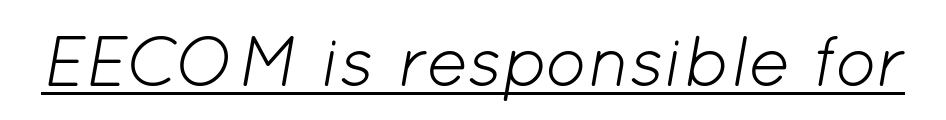
{"italic": "yes", "lean": "right", "slant_degrees": 12, "bold": "no", "weight": "light", "width": "normal", "stroke_contrast": "low", "x_height": "medium", "monospaced": "no", "underline": "yes", "letter_spacing": "normal", "letter_spacing_em": 0.0, "glyph_px": 71}
